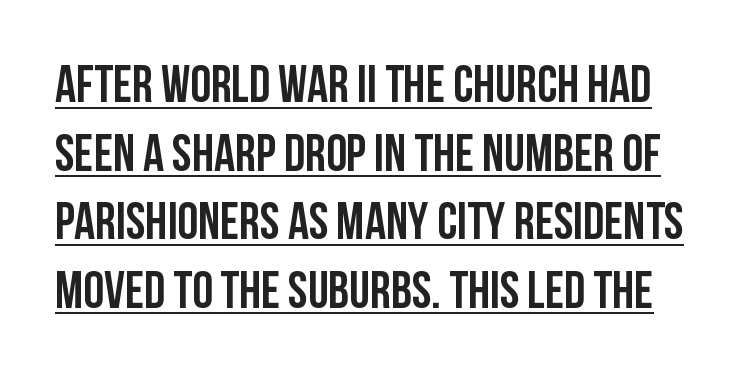
The image shows 52 px condensed sans-serif type, upright; set normal line spacing (1.32x), normal letter spacing, underlined; low stroke contrast and a large x-height.
